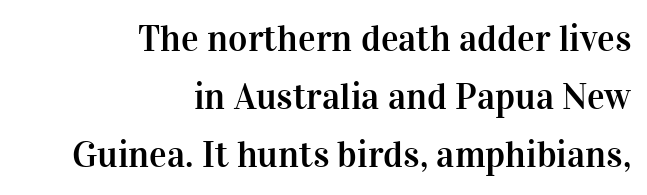
Q: Is the text italic (slanted)? A: No, it is upright.
Q: Is the typeface a serif or a sans-serif typeface? A: Serif.
Q: Is the text underlined? A: No.
Q: How is the paragraph aligned? A: Right-aligned.
Q: Is the spacing between letters normal or unusually wide? A: Normal.
Q: Is the spacing between lines tight, normal or loose? A: Normal.
Q: Width (condensed, normal, or wide)? A: Normal.
Q: Stroke contrast? A: High.
Q: x-height? A: Medium.
Q: Monospaced? A: No.
